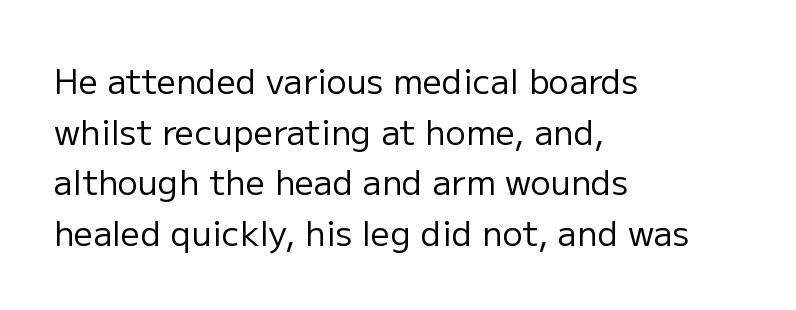
Beneath every word, the page is bare. The lines sit at an ordinary, default distance from one another. Think of a printed novel: that variable character pitch is what you see here. Observe the absence of serifs on each vertical stroke in this sample. Students, note that the glyphs here touch the page at normal intervals.
